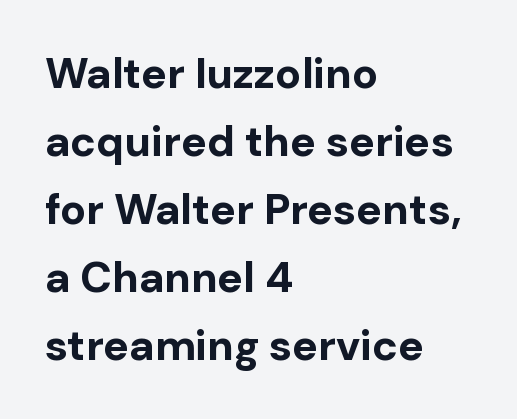
The passage shown is typeset with a sans-serif family. Looks like regular typesetting: each glyph gets only the width it needs. Notice how descenders clear the ascenders below comfortably — that's standard leading. Descenders hang freely into open space.
